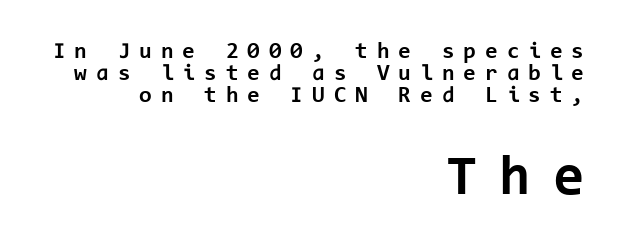
Unmarked baselines from the first word to the last. Does the type have serifs? No, each stem ends abruptly. Caption: expanded tracking, letters set apart. Italic? Not at all — the glyphs are vertical.
